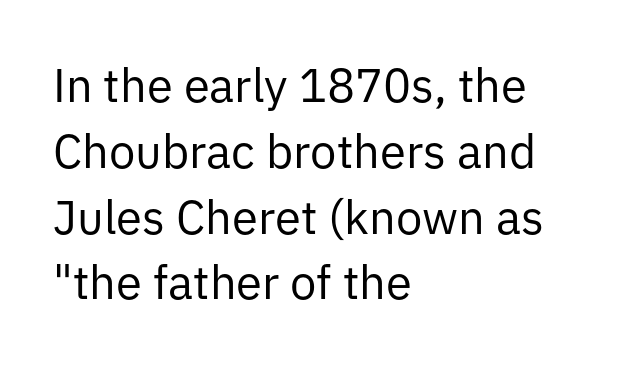
Q: Is the text bold? A: No.
Q: Is the text italic (slanted)? A: No, it is upright.
Q: Is the typeface a serif or a sans-serif typeface? A: Sans-serif.
Q: Is the text underlined? A: No.
Q: How is the paragraph aligned? A: Left-aligned.
Q: Is the spacing between letters normal or unusually wide? A: Normal.
Q: Is the spacing between lines tight, normal or loose? A: Normal.
Q: Width (condensed, normal, or wide)? A: Normal.
Q: Stroke contrast? A: Low.
Q: x-height? A: Medium.
Q: Monospaced? A: No.
